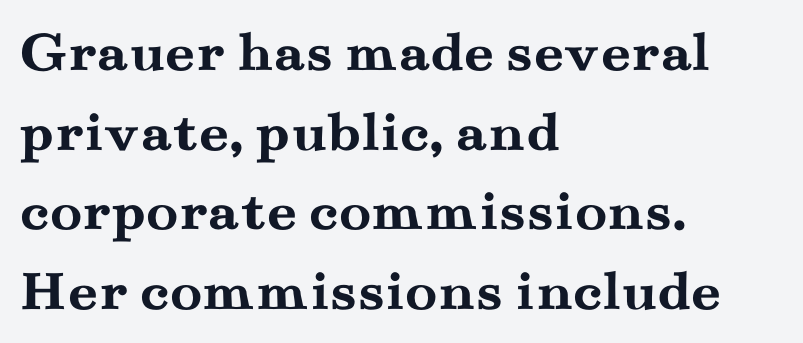
{"serif": "yes", "italic": "no", "bold": "yes", "weight": "semibold", "width": "wide", "stroke_contrast": "medium", "x_height": "small", "monospaced": "no", "underline": "no", "align": "left", "line_spacing": "normal", "line_spacing_ratio": 1.35, "letter_spacing": "normal", "letter_spacing_em": 0.0, "glyph_px": 59}
